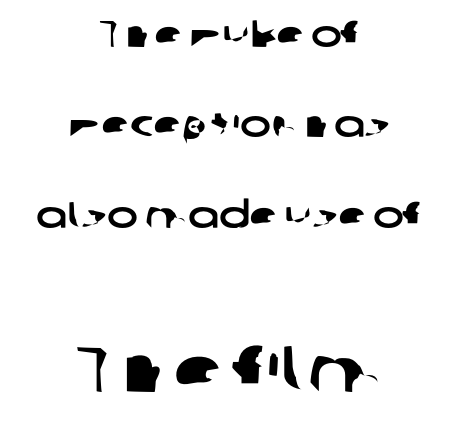
The image shows 65 px wide sans-serif type; set centered, loose line spacing (2.44x), normal letter spacing, not underlined; the second (bottom) block is 1.76x larger; low stroke contrast and a medium x-height.
